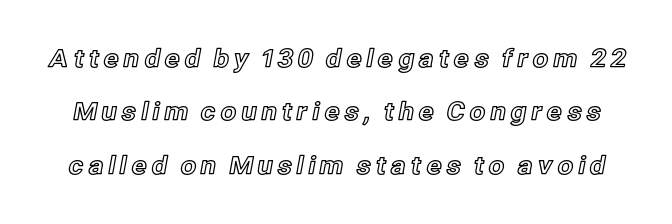
The image shows 25 px text type; set loose line spacing (2.14x), not underlined.
